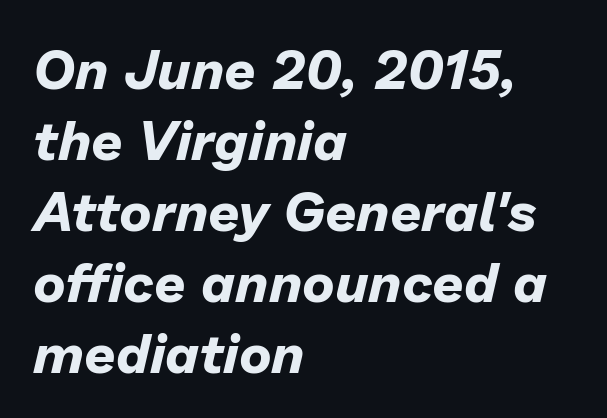
The image shows 55 px bold type, italic (leaning right); set left-aligned, normal line spacing (1.29x), normal letter spacing, not underlined; low stroke contrast and a medium x-height.
